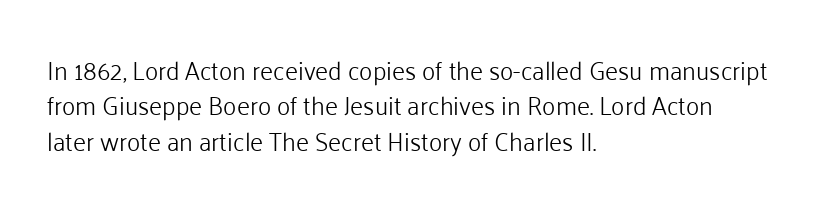
Q: Is the text bold? A: No.
Q: Is the text italic (slanted)? A: No, it is upright.
Q: Is the text underlined? A: No.
Q: How is the paragraph aligned? A: Left-aligned.
Q: Is the spacing between letters normal or unusually wide? A: Normal.
Q: Is the spacing between lines tight, normal or loose? A: Normal.
